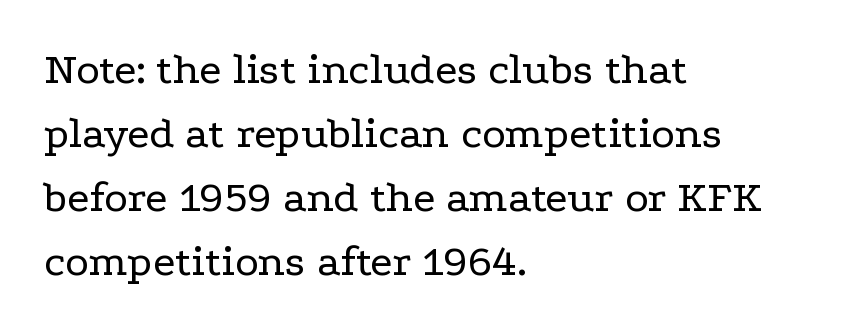
The image shows 45 px regular-weight, wide serif type, upright; set left-aligned, normal line spacing (1.42x), normal letter spacing, not underlined; low stroke contrast and a medium x-height.
